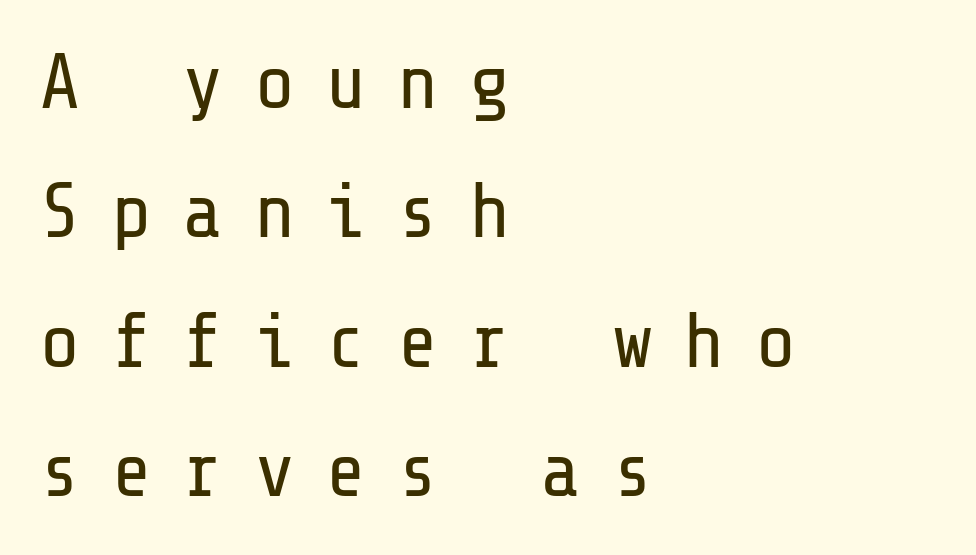
Observe the absence of serifs on each vertical stroke in this sample. Alignment: flush left. A typesetter would call this leading conventional body-copy spacing. The space directly below the letters is spotless. A typesetter would call this heavily tracked-out type.
